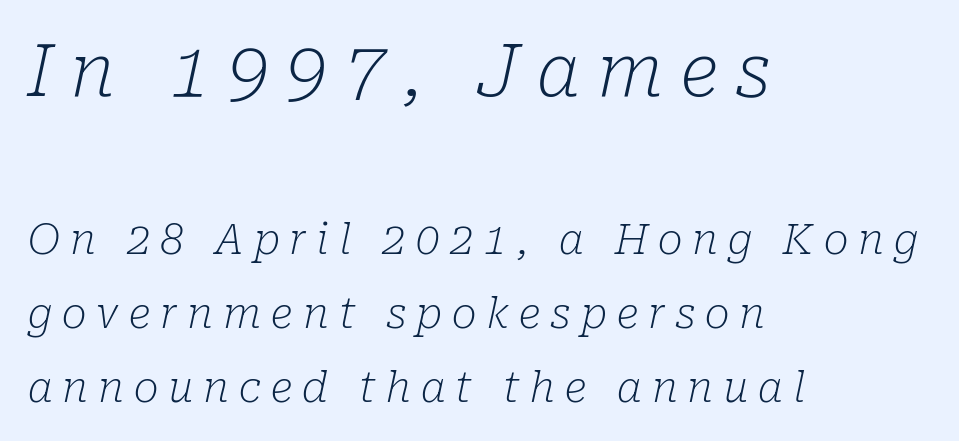
Q: Is the text bold? A: No.
Q: Is the text italic (slanted)? A: Yes, it leans right by about 10 degrees.
Q: Is the typeface a serif or a sans-serif typeface? A: Serif.
Q: Is the text underlined? A: No.
Q: How is the paragraph aligned? A: Left-aligned.
Q: Is the spacing between letters normal or unusually wide? A: Unusually wide.
Q: Which block of text is set in a larger size, the first (top) or the second (bottom)? A: The first (top) one.
Q: Width (condensed, normal, or wide)? A: Normal.
Q: Stroke contrast? A: Low.
Q: x-height? A: Medium.
Q: Monospaced? A: No.
